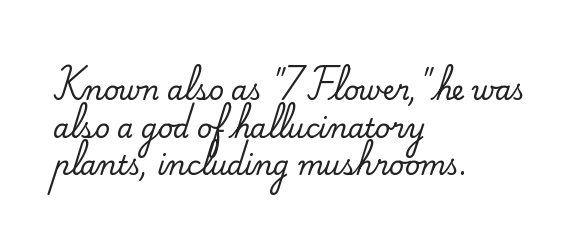
{"underline": "no", "align": "left", "line_spacing": "normal", "line_spacing_ratio": 1.45, "letter_spacing": "normal", "letter_spacing_em": 0.0, "glyph_px": 26}
